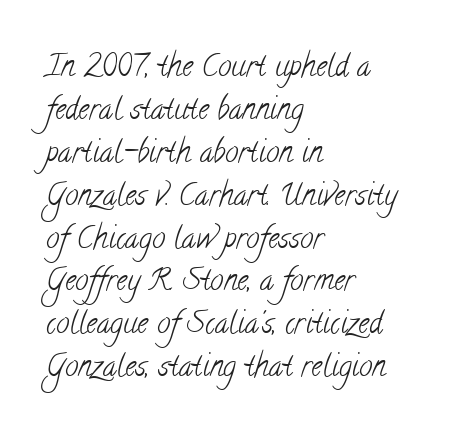
{"serif": "yes", "bold": "no", "weight": "light", "width": "condensed", "stroke_contrast": "low", "x_height": "small", "monospaced": "no", "underline": "no", "align": "left", "line_spacing": "normal", "line_spacing_ratio": 1.43, "letter_spacing": "normal", "letter_spacing_em": 0.0, "glyph_px": 30}
